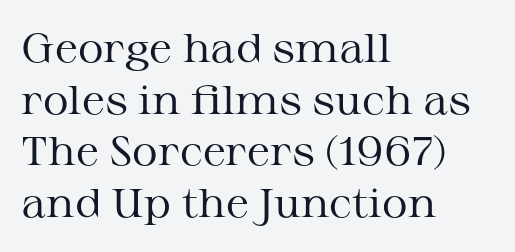
{"serif": "yes", "italic": "no", "bold": "no", "weight": "regular", "width": "wide", "stroke_contrast": "medium", "x_height": "medium", "monospaced": "no", "underline": "no", "align": "left", "line_spacing": "normal", "line_spacing_ratio": 1.29, "letter_spacing": "normal", "letter_spacing_em": 0.0, "glyph_px": 40}
